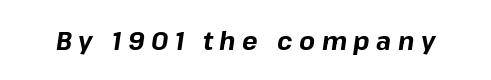
{"italic": "yes", "lean": "right", "slant_degrees": 8, "bold": "yes", "underline": "no", "letter_spacing": "wide", "letter_spacing_em": 0.25, "glyph_px": 26}
